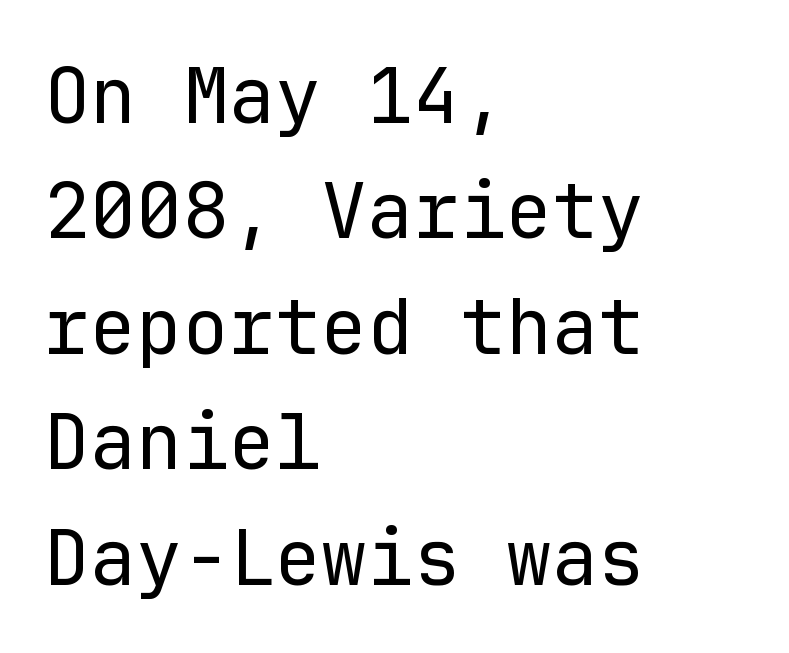
The image shows 77 px regular-weight sans-serif type, upright, monospaced; set left-aligned, normal line spacing (1.5x), normal letter spacing, not underlined; low stroke contrast and a medium x-height.
